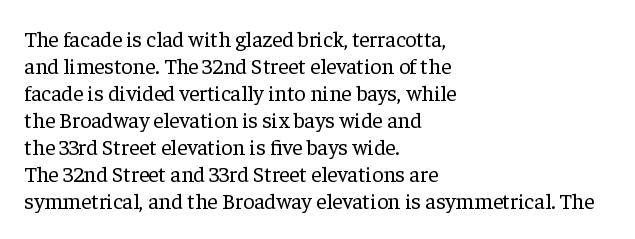
Q: Is the text bold? A: No.
Q: Is the text italic (slanted)? A: No, it is upright.
Q: Is the text underlined? A: No.
Q: How is the paragraph aligned? A: Left-aligned.
Q: Is the spacing between letters normal or unusually wide? A: Normal.
